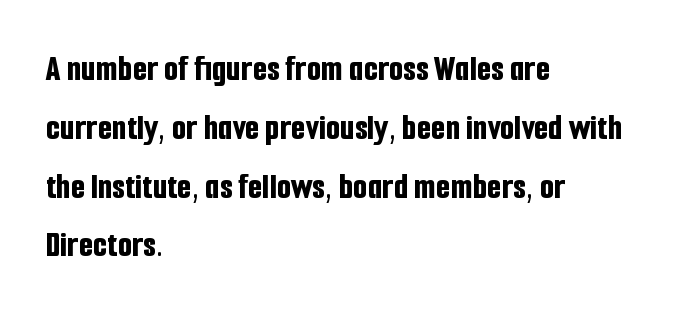
Q: Is the text bold? A: Yes.
Q: Is the text italic (slanted)? A: No, it is upright.
Q: Is the typeface a serif or a sans-serif typeface? A: Sans-serif.
Q: Is the text underlined? A: No.
Q: How is the paragraph aligned? A: Left-aligned.
Q: Is the spacing between letters normal or unusually wide? A: Normal.
Q: Is the spacing between lines tight, normal or loose? A: Normal.
Q: Width (condensed, normal, or wide)? A: Condensed.
Q: Stroke contrast? A: Low.
Q: x-height? A: Medium.
Q: Monospaced? A: No.
